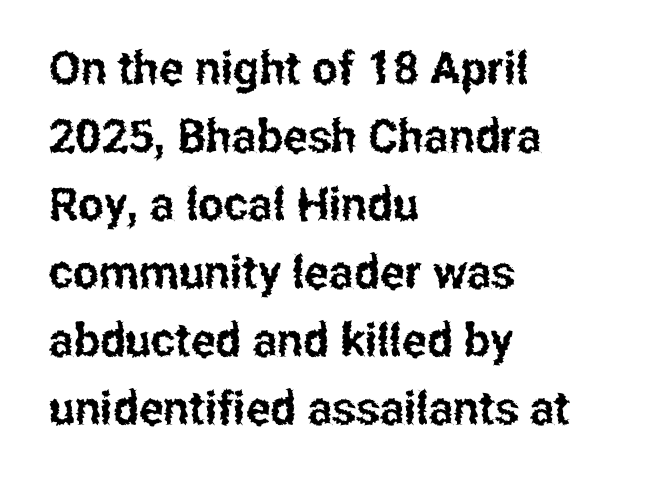
The rendering keeps characters at their native spacing. Underline: absent. Where is the straight margin? On the left. Each letter's strokes conclude bluntly, with no projecting serifs. Note the varied advance widths — an 'i' is clearly narrower than an 'm'.
